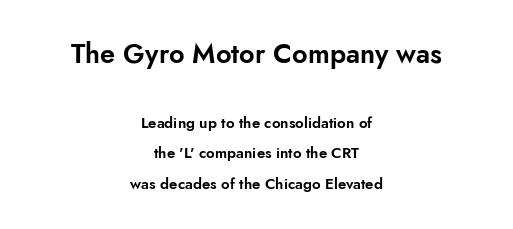
Q: Is the text italic (slanted)? A: No, it is upright.
Q: Is the text underlined? A: No.
Q: How is the paragraph aligned? A: Centered.
Q: Is the spacing between letters normal or unusually wide? A: Normal.
Q: Is the spacing between lines tight, normal or loose? A: Loose.
Q: Which block of text is set in a larger size, the first (top) or the second (bottom)? A: The first (top) one.
